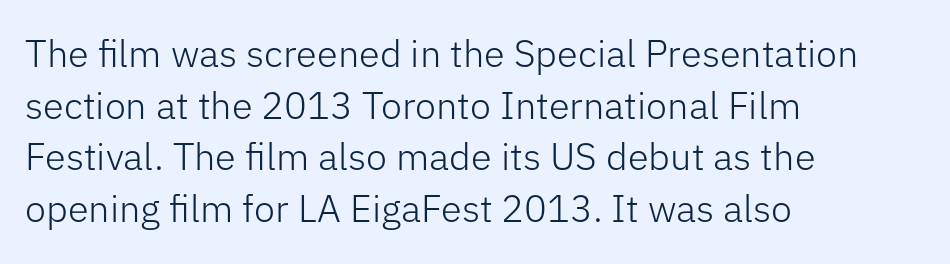
The image shows 38 px light sans-serif type, upright; set left-aligned, normal line spacing (1.36x), normal letter spacing, not underlined; low stroke contrast and a medium x-height.
